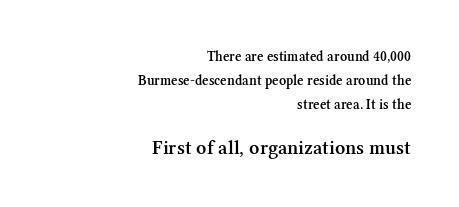
{"italic": "no", "bold": "semi", "underline": "no", "align": "right", "line_spacing_ratio": 1.71, "letter_spacing": "normal", "letter_spacing_em": 0.0, "larger_block": "second", "size_ratio": 1.43, "glyph_px": 20}
